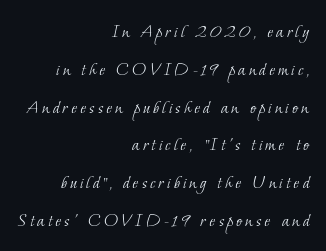
The image shows 20 px text type; set right-aligned, line spacing 1.89x, not underlined.
